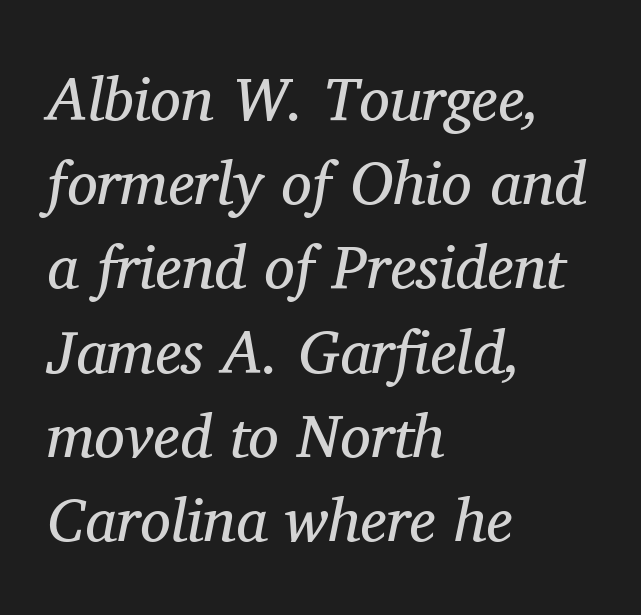
The image shows 61 px regular-weight serif type, italic (leaning right); set left-aligned, normal line spacing (1.38x), normal letter spacing, not underlined; medium stroke contrast and a medium x-height.
